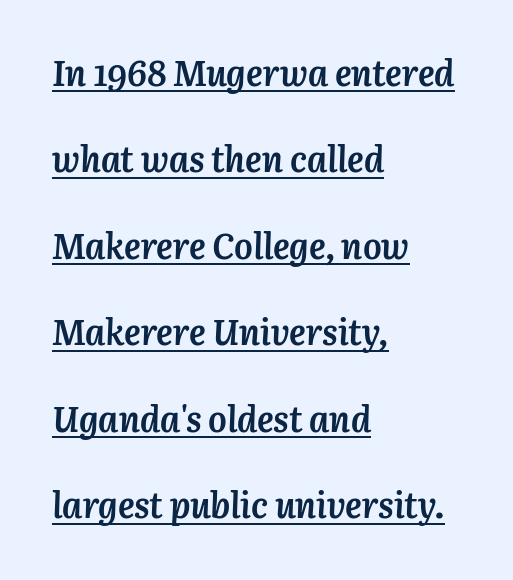
Q: Is the text bold? A: Yes.
Q: Is the text italic (slanted)? A: Yes, it leans right by about 3 degrees.
Q: Is the text underlined? A: Yes.
Q: How is the paragraph aligned? A: Left-aligned.
Q: Is the spacing between letters normal or unusually wide? A: Normal.
Q: Is the spacing between lines tight, normal or loose? A: Loose.
Q: Width (condensed, normal, or wide)? A: Normal.
Q: Stroke contrast? A: Medium.
Q: x-height? A: Medium.
Q: Monospaced? A: No.
